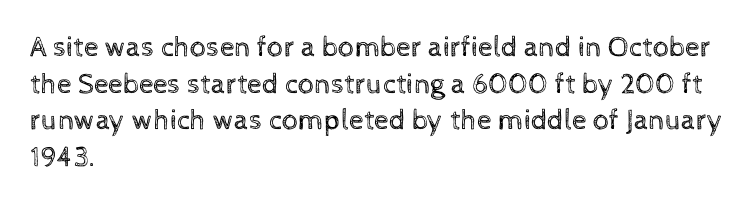
Q: Is the text bold? A: No.
Q: Is the text italic (slanted)? A: No, it is upright.
Q: Is the text underlined? A: No.
Q: How is the paragraph aligned? A: Left-aligned.
Q: Is the spacing between letters normal or unusually wide? A: Normal.
Q: Is the spacing between lines tight, normal or loose? A: Normal.
Q: Width (condensed, normal, or wide)? A: Normal.
Q: x-height? A: Medium.
Q: Monospaced? A: No.
